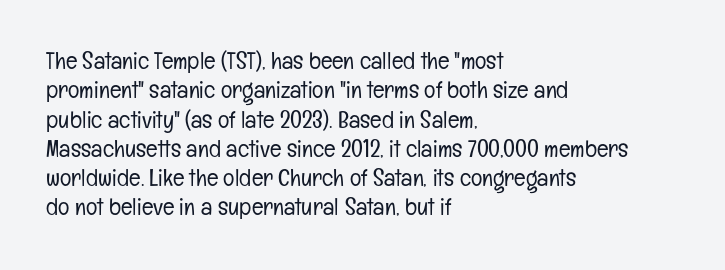
Notice how the stems are strictly vertical — no italics here. Standard letterfit; no display-style spreading of the glyphs. The space beneath each line is pristine and unruled. Counters stay open thanks to moderate or lighter strokes. A classic flush-left, rag-right setting is used for this passage.
